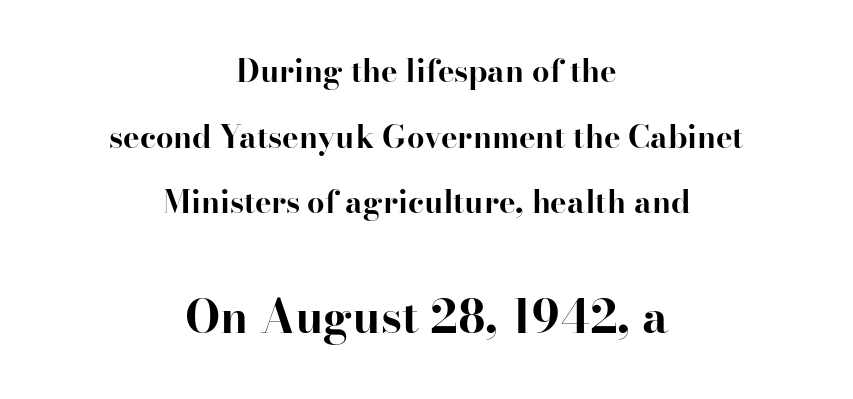
Has an underline been added? It has not. The passage shown has conventional tracking throughout. Do the characters align in a grid? No, the font is proportional. On the weight axis this lands at bold, roughly 700. Look at the glyph heights: the lower group is clearly the bigger setting. The rendering shows small feet on the letterforms — a serif design.
